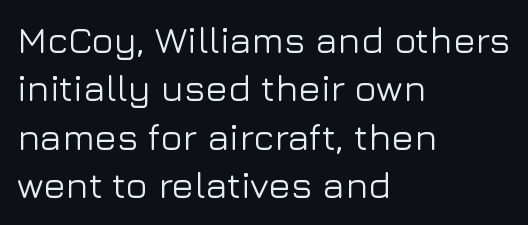
Q: Is the text italic (slanted)? A: No, it is upright.
Q: Is the typeface a serif or a sans-serif typeface? A: Sans-serif.
Q: Is the text underlined? A: No.
Q: How is the paragraph aligned? A: Left-aligned.
Q: Is the spacing between letters normal or unusually wide? A: Normal.
Q: Is the spacing between lines tight, normal or loose? A: Normal.
Q: Width (condensed, normal, or wide)? A: Normal.
Q: Stroke contrast? A: Low.
Q: x-height? A: Medium.
Q: Monospaced? A: No.
